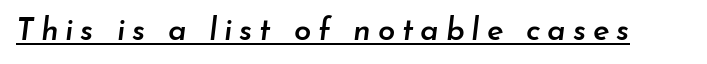
{"italic": "yes", "lean": "right", "slant_degrees": 7, "bold": "semi", "weight": "semibold", "width": "normal", "stroke_contrast": "low", "x_height": "small", "monospaced": "no", "underline": "yes", "letter_spacing": "wide", "letter_spacing_em": 0.22, "glyph_px": 31}
